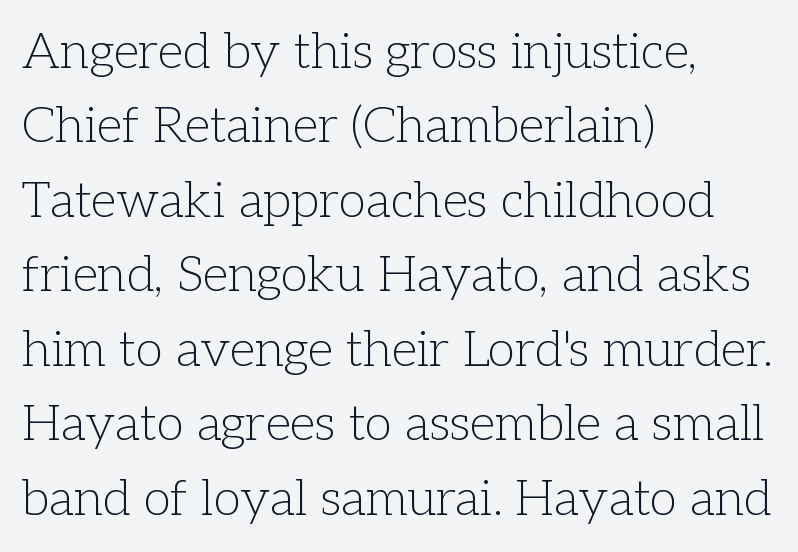
{"serif": "yes", "italic": "no", "bold": "no", "weight": "light", "width": "normal", "stroke_contrast": "low", "x_height": "medium", "monospaced": "no", "underline": "no", "align": "left", "line_spacing": "normal", "line_spacing_ratio": 1.49, "letter_spacing": "normal", "letter_spacing_em": 0.0, "glyph_px": 50}
